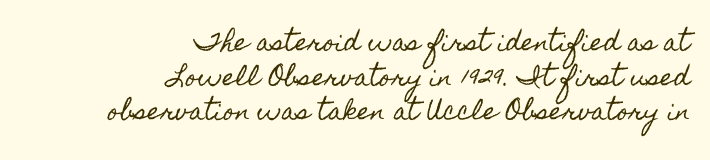
Q: Is the text italic (slanted)? A: Yes.
Q: Is the text underlined? A: No.
Q: How is the paragraph aligned? A: Right-aligned.
Q: Is the spacing between letters normal or unusually wide? A: Normal.
Q: Is the spacing between lines tight, normal or loose? A: Normal.
